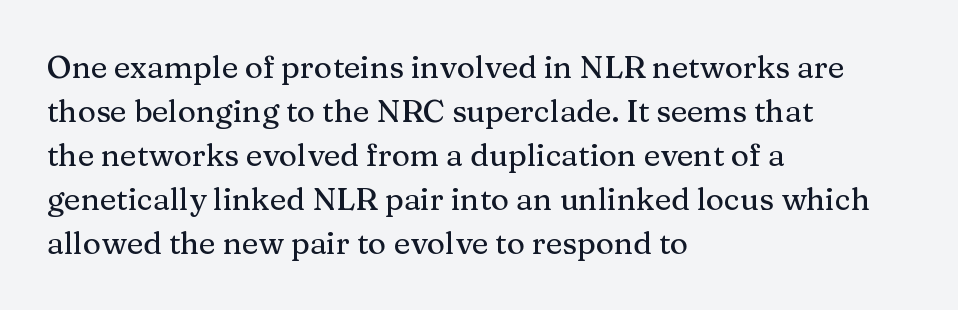
The image shows 31 px serif type, upright; set left-aligned, normal line spacing (1.42x), normal letter spacing, not underlined; medium stroke contrast and a medium x-height.
